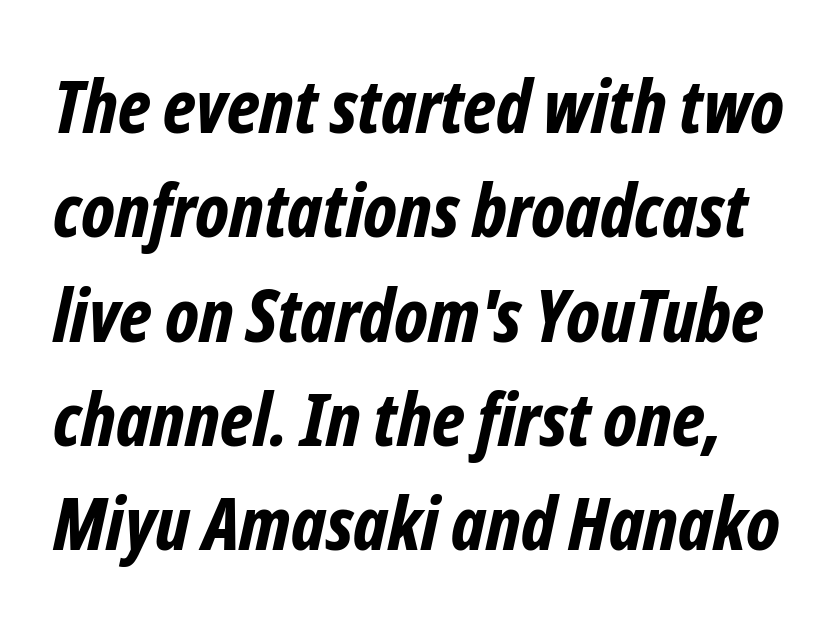
The image shows 74 px bold, condensed type, italic (leaning right); set normal line spacing (1.41x), normal letter spacing, not underlined; low stroke contrast and a medium x-height.
